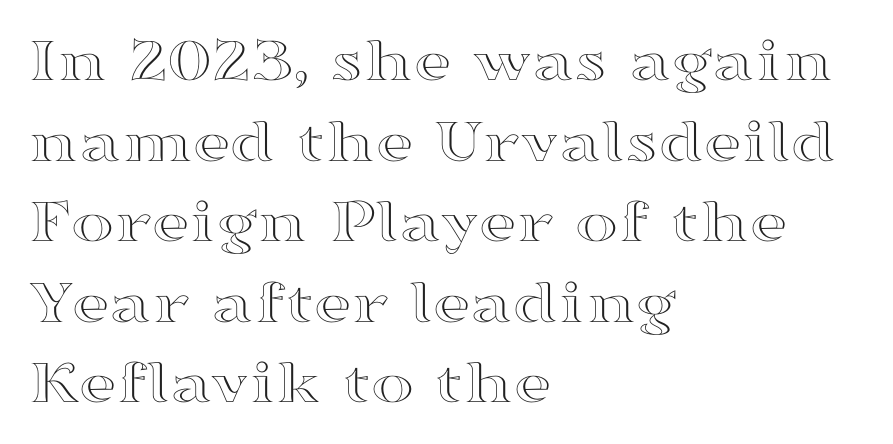
{"italic": "no", "width": "wide", "x_height": "medium", "monospaced": "no", "underline": "no", "align": "left", "line_spacing_ratio": 1.24, "letter_spacing": "normal", "letter_spacing_em": 0.0, "glyph_px": 65}
